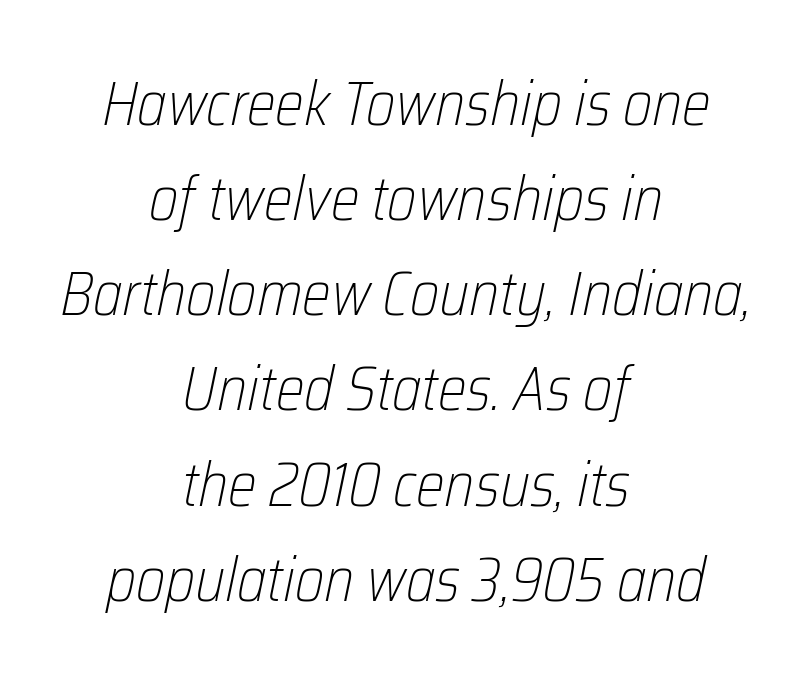
Honestly, the letter spacing is just normal — you wouldn't notice it. Check under the words: just untouched page. Each new line begins a customary step beneath the previous one. You could not count columns in this text — the font is proportionally spaced. Both edges are ragged and mirror each other, which tells us the setting is centered. Emphasis-style slanted type is in use.
